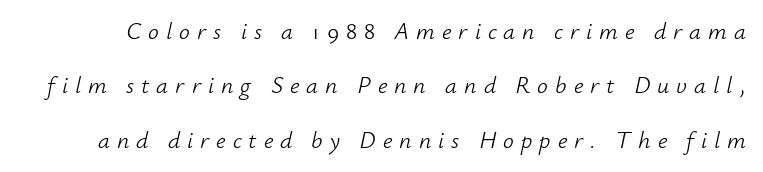
Q: Is the text bold? A: No.
Q: Is the text italic (slanted)? A: Yes, it leans right by about 12 degrees.
Q: Is the text underlined? A: No.
Q: Is the spacing between letters normal or unusually wide? A: Unusually wide.
Q: Is the spacing between lines tight, normal or loose? A: Loose.
